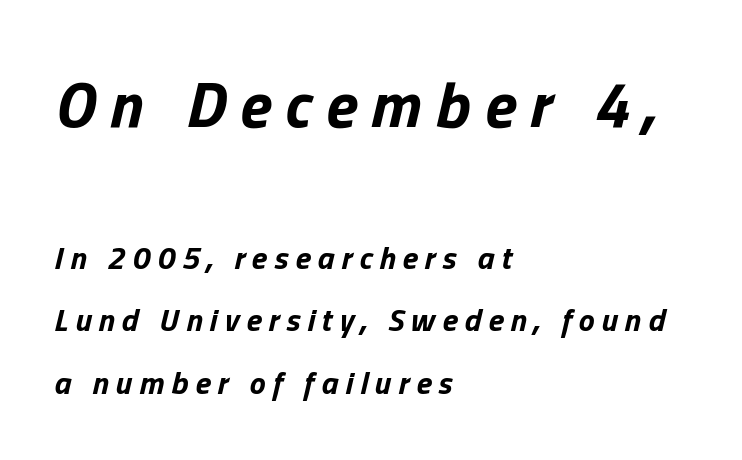
Q: Is the text bold? A: Yes.
Q: Is the text italic (slanted)? A: Yes, it leans right by about 13 degrees.
Q: Is the text underlined? A: No.
Q: How is the paragraph aligned? A: Left-aligned.
Q: Is the spacing between letters normal or unusually wide? A: Unusually wide.
Q: Is the spacing between lines tight, normal or loose? A: Loose.
Q: Which block of text is set in a larger size, the first (top) or the second (bottom)? A: The first (top) one.
Q: Width (condensed, normal, or wide)? A: Normal.
Q: Stroke contrast? A: Low.
Q: x-height? A: Medium.
Q: Monospaced? A: No.
